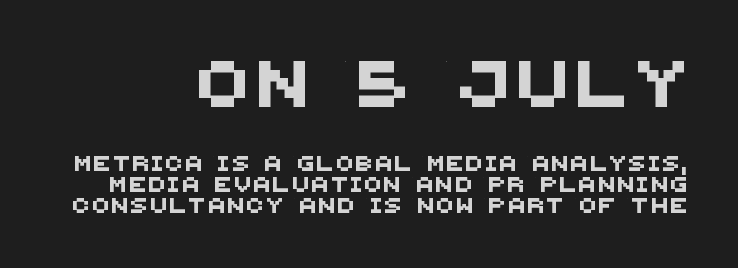
{"serif": "no", "width": "normal", "stroke_contrast": "medium", "x_height": "large", "monospaced": "no", "underline": "no", "align": "right", "line_spacing": "normal", "line_spacing_ratio": 1.41, "letter_spacing": "wide", "letter_spacing_em": 0.22, "larger_block": "first", "size_ratio": 3.07, "glyph_px": 46}
